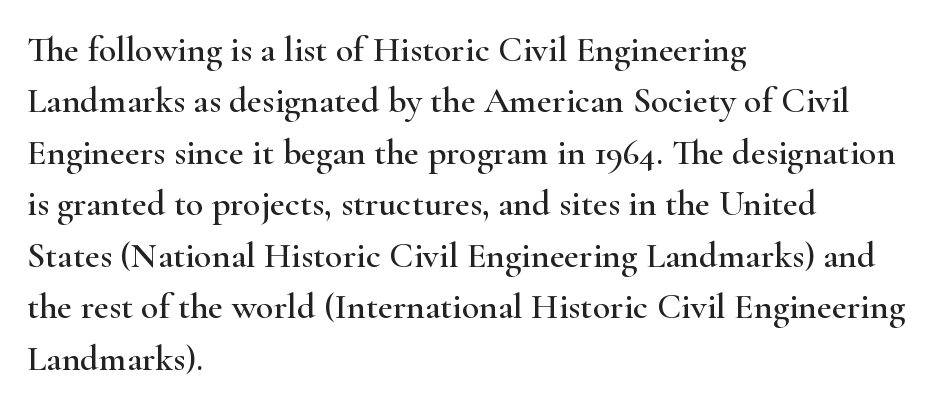
Q: Is the text italic (slanted)? A: No, it is upright.
Q: Is the typeface a serif or a sans-serif typeface? A: Serif.
Q: Is the text underlined? A: No.
Q: How is the paragraph aligned? A: Left-aligned.
Q: Is the spacing between letters normal or unusually wide? A: Normal.
Q: Is the spacing between lines tight, normal or loose? A: Normal.
Q: Width (condensed, normal, or wide)? A: Wide.
Q: Stroke contrast? A: High.
Q: x-height? A: Small.
Q: Monospaced? A: No.
